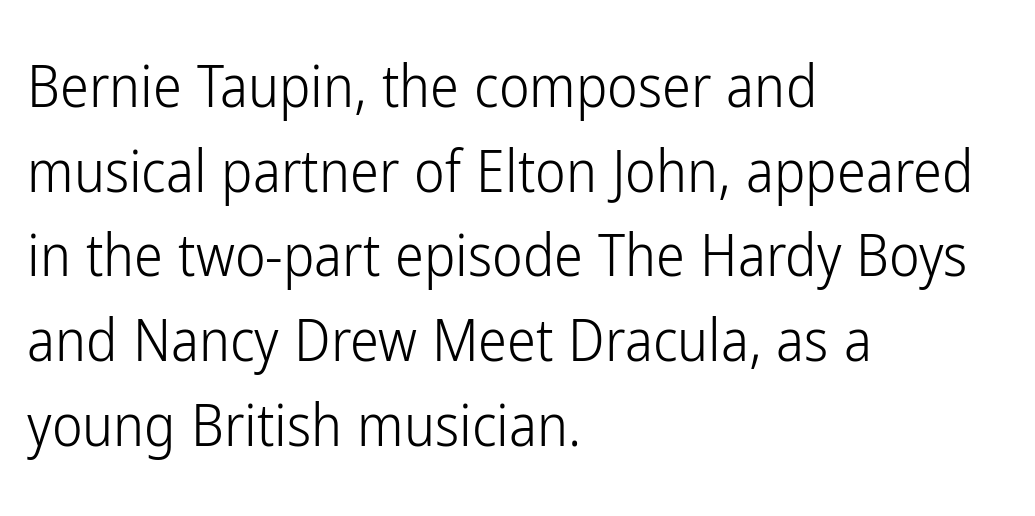
Q: Is the text bold? A: No.
Q: Is the text italic (slanted)? A: No, it is upright.
Q: Is the typeface a serif or a sans-serif typeface? A: Sans-serif.
Q: Is the text underlined? A: No.
Q: How is the paragraph aligned? A: Left-aligned.
Q: Is the spacing between letters normal or unusually wide? A: Normal.
Q: Is the spacing between lines tight, normal or loose? A: Normal.
Q: Width (condensed, normal, or wide)? A: Condensed.
Q: Stroke contrast? A: Low.
Q: x-height? A: Medium.
Q: Monospaced? A: No.
